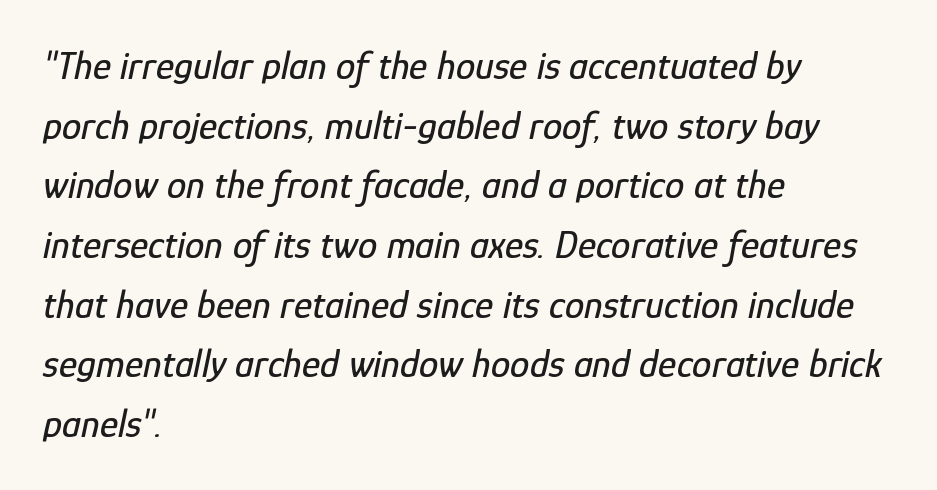
Q: Is the text italic (slanted)? A: Yes, it leans right by about 12 degrees.
Q: Is the text underlined? A: No.
Q: How is the paragraph aligned? A: Left-aligned.
Q: Is the spacing between letters normal or unusually wide? A: Normal.
Q: Is the spacing between lines tight, normal or loose? A: Normal.
Q: Width (condensed, normal, or wide)? A: Condensed.
Q: Stroke contrast? A: Low.
Q: x-height? A: Medium.
Q: Monospaced? A: No.
